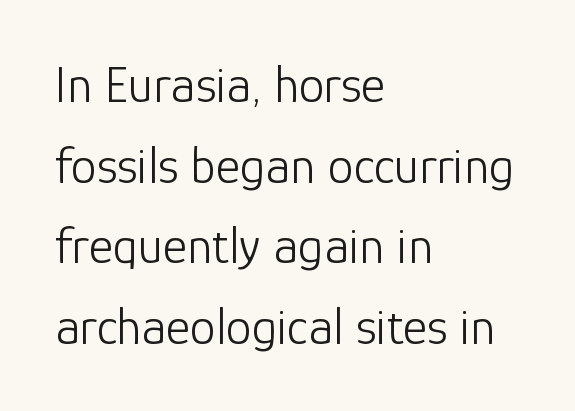
{"serif": "no", "italic": "no", "bold": "no", "weight": "light", "width": "normal", "stroke_contrast": "low", "x_height": "medium", "monospaced": "no", "underline": "no", "align": "left", "line_spacing": "normal", "line_spacing_ratio": 1.55, "letter_spacing": "normal", "letter_spacing_em": 0.0, "glyph_px": 52}
